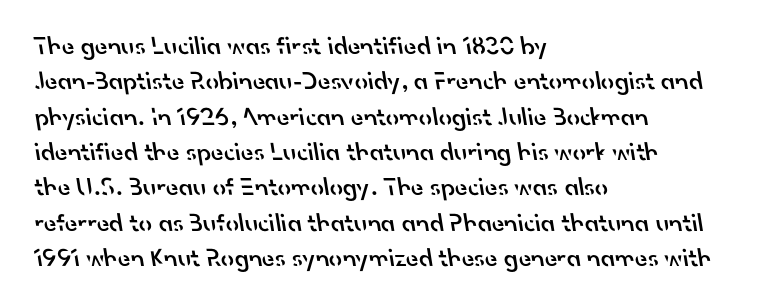
Notice the strokes are somewhat thickened but not fully heavy: this is a semibold. The words here are not underlined. Compared with typical paragraphs, the rows here are spaced about the same. Here the glyphs are tracked normally, forming tight word shapes. Typeset ragged right — the left edge is the straight one.
